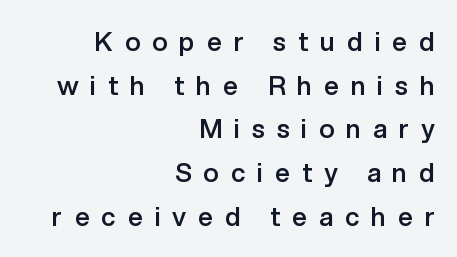
The image shows 26 px text type, upright; set right-aligned, normal line spacing (1.68x), unusually wide letter spacing (+0.46 em), not underlined.
